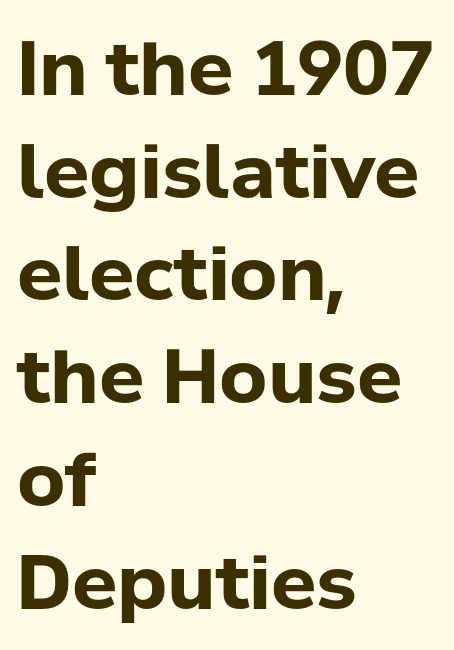
Set as a true bold cut, around the 700 mark. A typesetter would call this zero additional tracking. Posture: vertical. Left-aligned paragraph, ragged on the right. Here the designer chose a conventional face with non-uniform glyph widths. Honestly, the row spacing looks completely unremarkable.
